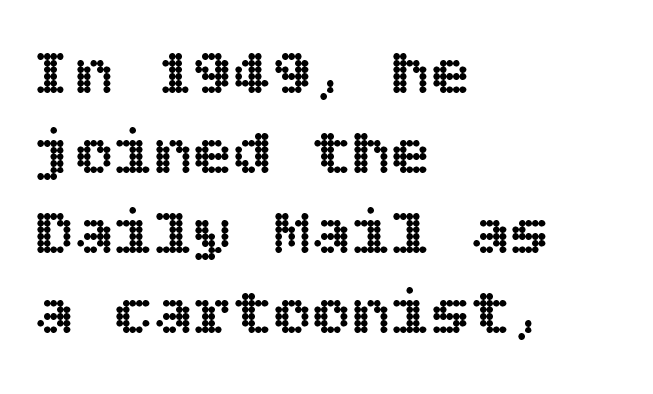
The image shows 66 px text type, upright; set left-aligned, line spacing 1.21x, normal letter spacing, not underlined; a large x-height.
